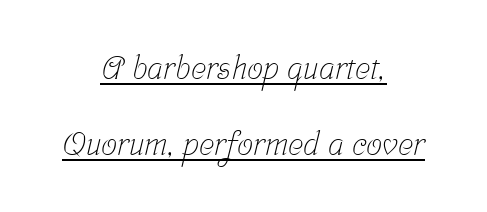
Spacing between characters is what you'd get straight out of the box. Airy leading. Caption: multi-line text, centered on the measure. A typographer would call this underscored text. Classification — serif. Character widths vary here, with narrow letters taking less room than wide ones.
